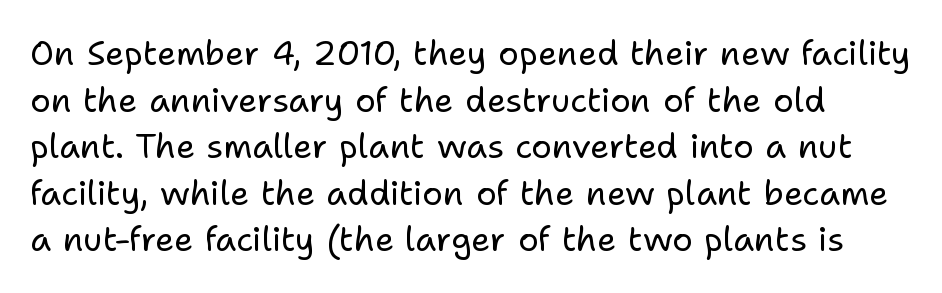
Ink coverage per letter is moderate at most. The space beneath each line is pristine and unruled. The designer left line spacing at the default. The passage shown has conventional tracking throughout. Here the designer chose a conventional face with non-uniform glyph widths. Posture: vertical.
